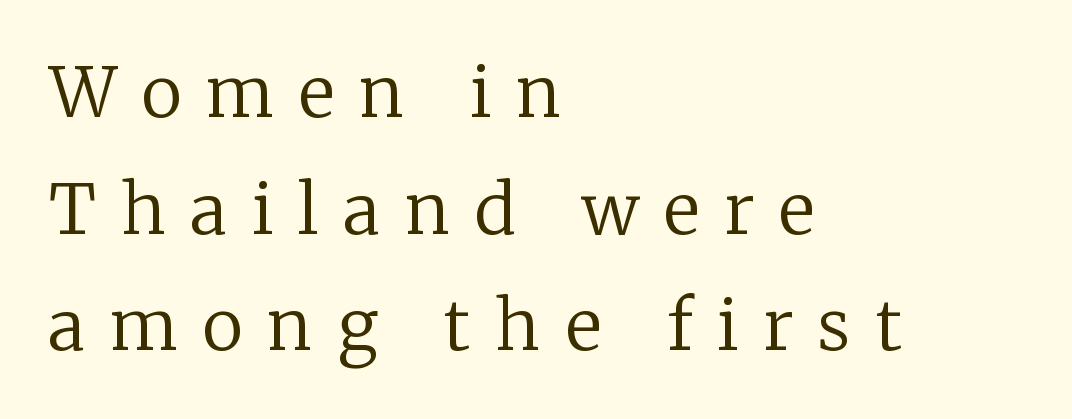
A bare baseline throughout the passage. Vertical spacing — default. Each letter keeps its own natural width here, so spacing adapts to shape. Serif or sans? Serif — the stroke terminals have little feet. The letters stand upright; this is a roman face. No letter is thick-stroked: the sample isn't bold.
